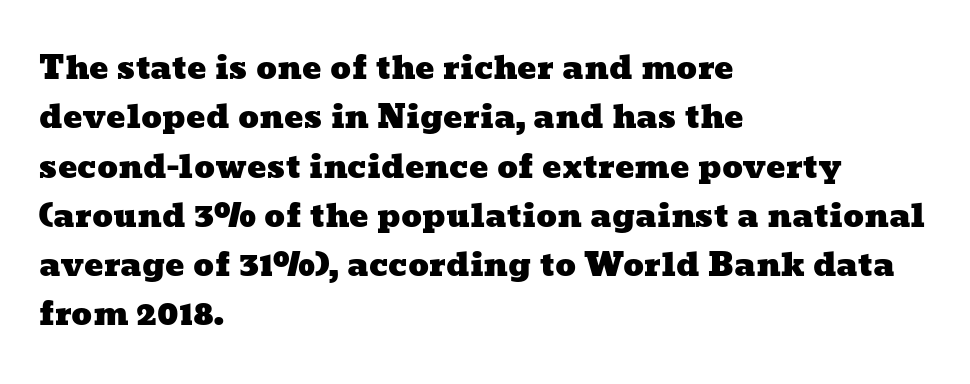
{"width": "wide", "stroke_contrast": "low", "x_height": "medium", "monospaced": "no", "underline": "no", "align": "left", "line_spacing": "normal", "line_spacing_ratio": 1.54, "letter_spacing": "normal", "letter_spacing_em": 0.0, "glyph_px": 32}
